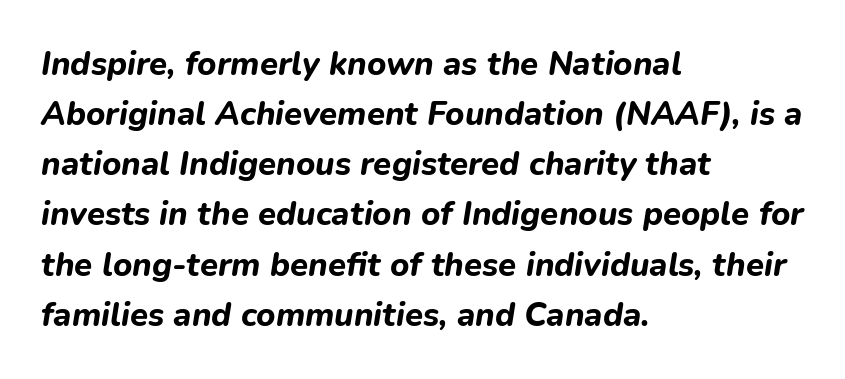
The image shows 33 px bold type, italic (leaning right); set left-aligned, normal line spacing (1.52x), normal letter spacing, not underlined; low stroke contrast and a medium x-height.
